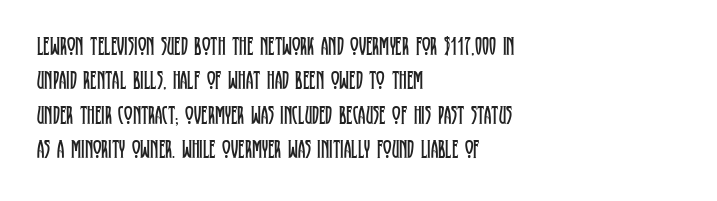
The image shows 26 px text type, upright; set left-aligned, normal line spacing (1.32x), normal letter spacing, not underlined.
